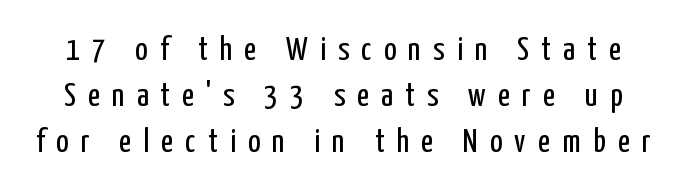
This rendering features lettering with no underline. Do the characters align in a grid? No, the font is proportional. These lines sit exactly where default settings would place them. On a weight scale, this lands at 450 or below. When letters stand straight like this, we call the style roman or upright. Does extra space separate the letters? Yes, quite a lot of it.
